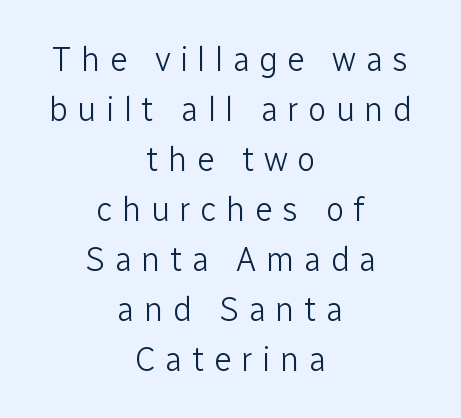
Q: Is the text bold? A: No.
Q: Is the text italic (slanted)? A: No, it is upright.
Q: Is the typeface a serif or a sans-serif typeface? A: Sans-serif.
Q: Is the text underlined? A: No.
Q: How is the paragraph aligned? A: Centered.
Q: Is the spacing between letters normal or unusually wide? A: Unusually wide.
Q: Is the spacing between lines tight, normal or loose? A: Normal.
Q: Width (condensed, normal, or wide)? A: Normal.
Q: Stroke contrast? A: Low.
Q: x-height? A: Medium.
Q: Monospaced? A: No.
